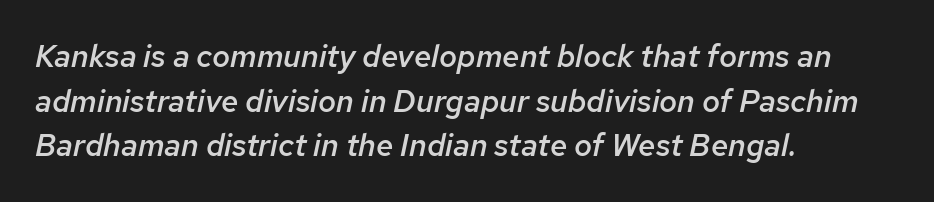
Q: Is the text bold? A: Semi-bold.
Q: Is the text italic (slanted)? A: Yes, it leans right by about 12 degrees.
Q: Is the text underlined? A: No.
Q: How is the paragraph aligned? A: Left-aligned.
Q: Is the spacing between letters normal or unusually wide? A: Normal.
Q: Is the spacing between lines tight, normal or loose? A: Normal.
Q: Width (condensed, normal, or wide)? A: Normal.
Q: Stroke contrast? A: Low.
Q: x-height? A: Medium.
Q: Monospaced? A: No.
